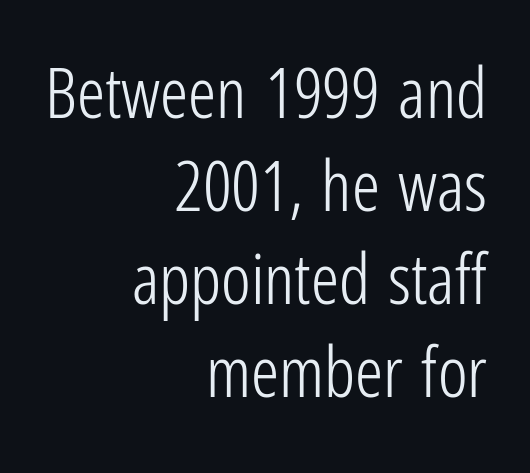
{"serif": "no", "italic": "no", "bold": "no", "weight": "light", "width": "condensed", "stroke_contrast": "low", "x_height": "medium", "monospaced": "no", "underline": "no", "align": "right", "line_spacing": "normal", "line_spacing_ratio": 1.33, "letter_spacing": "normal", "letter_spacing_em": 0.0, "glyph_px": 70}
